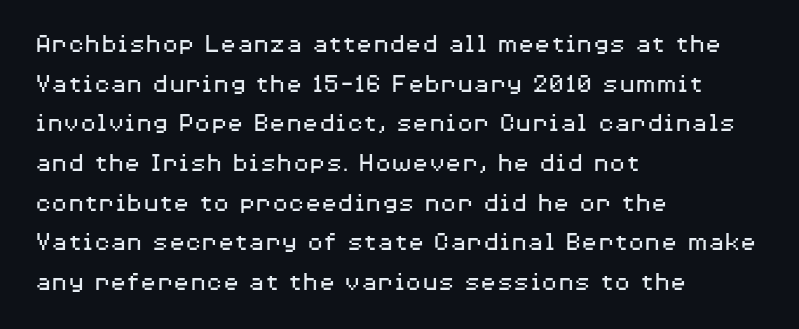
The image shows 27 px text type, upright; set left-aligned, normal line spacing (1.47x), normal letter spacing, not underlined.
